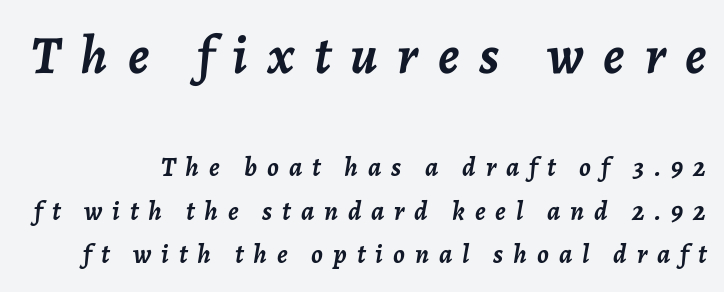
{"italic": "yes", "lean": "right", "slant_degrees": 7, "bold": "yes", "weight": "semibold", "width": "normal", "stroke_contrast": "low", "x_height": "medium", "monospaced": "no", "underline": "no", "line_spacing": "normal", "line_spacing_ratio": 1.61, "letter_spacing": "wide", "letter_spacing_em": 0.37, "larger_block": "first", "size_ratio": 2.0, "glyph_px": 54}
